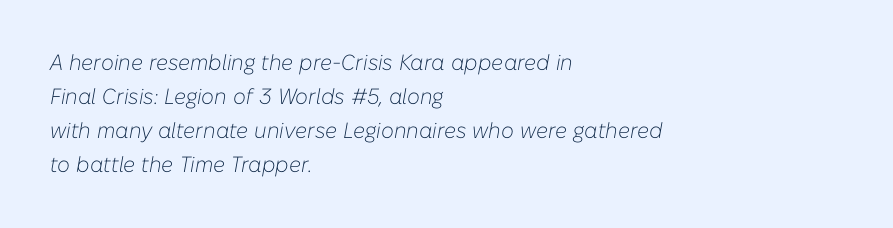
{"italic": "yes", "lean": "right", "slant_degrees": 10, "bold": "no", "underline": "no", "align": "left", "line_spacing": "normal", "line_spacing_ratio": 1.55, "letter_spacing": "normal", "letter_spacing_em": 0.0, "glyph_px": 22}
